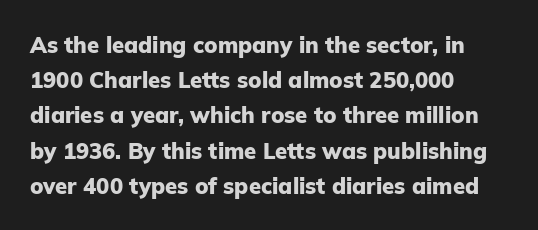
{"italic": "no", "bold": "yes", "underline": "no", "align": "left", "line_spacing": "normal", "line_spacing_ratio": 1.6, "letter_spacing": "normal", "letter_spacing_em": 0.0, "glyph_px": 22}
